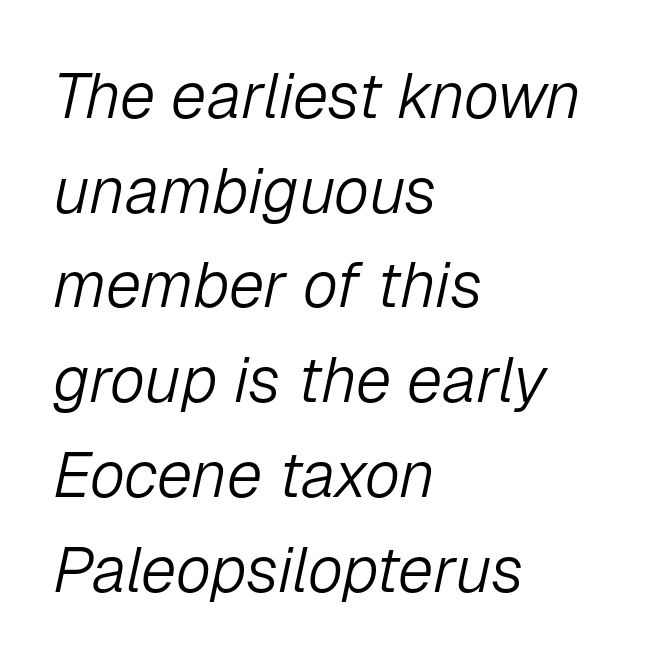
This rendering features lettering with no underline. Horizontal alignment here is leftward, the default for most running prose. Slanted lettering throughout. Varying glyph widths throughout — classic text-font behaviour. A typesetter would call this zero additional tracking.
